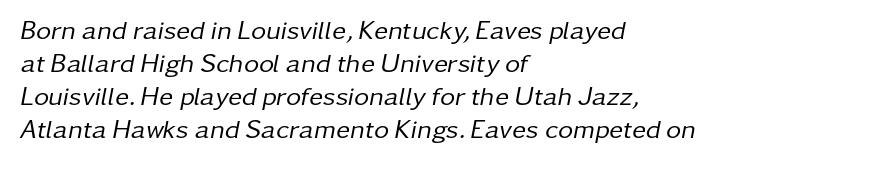
The strokes are not fattened; the text isn't bold. Look at the tracking — it's just the regular setting, nothing added. The rendering anchors every line to the left-hand side. Each row of text sits above clean, open space. How would I describe the line gaps? Plain and ordinary. The passage shown leans; its letterforms are oblique.
